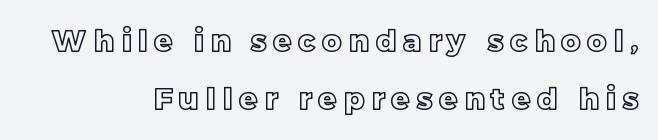
{"italic": "no", "width": "normal", "x_height": "large", "monospaced": "no", "underline": "no", "align": "right", "line_spacing": "loose", "line_spacing_ratio": 1.92, "letter_spacing": "wide", "letter_spacing_em": 0.23, "glyph_px": 30}
